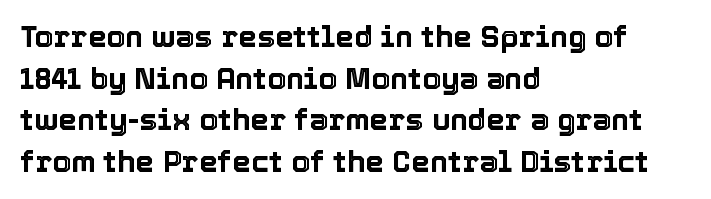
Q: Is the text italic (slanted)? A: No, it is upright.
Q: Is the text underlined? A: No.
Q: How is the paragraph aligned? A: Left-aligned.
Q: Is the spacing between letters normal or unusually wide? A: Normal.
Q: Is the spacing between lines tight, normal or loose? A: Normal.
Q: Width (condensed, normal, or wide)? A: Normal.
Q: x-height? A: Medium.
Q: Monospaced? A: No.
